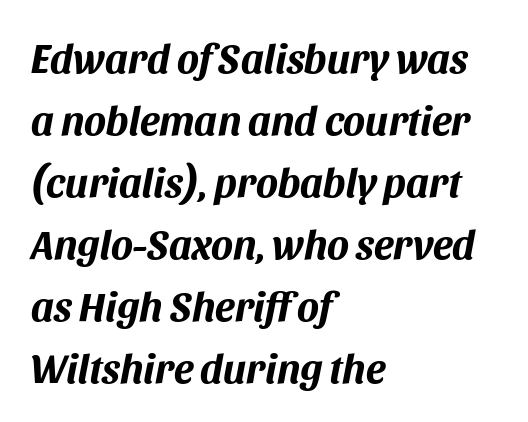
Normally led — the rows are evenly, conventionally spaced. Looking at the ascenders, they clearly lean. Anything drawn beneath the words? Only blank space. No extra tracking has been applied to these lines. Compared with an ordinary text face, these strokes are far heavier — a full bold.
